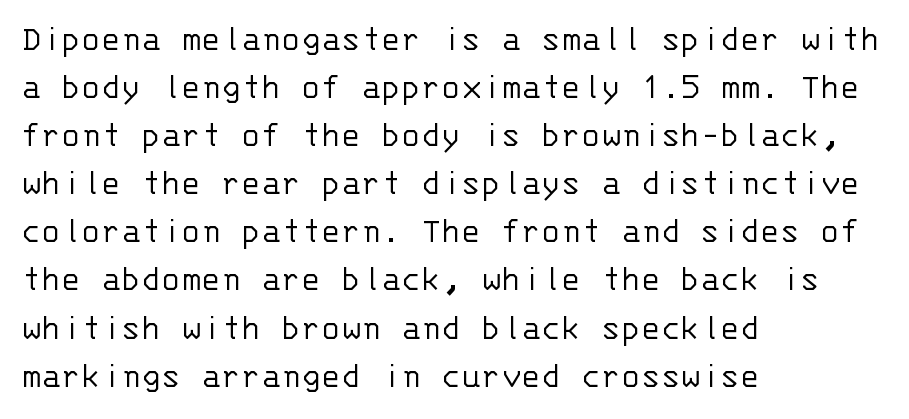
Q: Is the text bold? A: No.
Q: Is the text italic (slanted)? A: No, it is upright.
Q: Is the typeface a serif or a sans-serif typeface? A: Sans-serif.
Q: Is the text underlined? A: No.
Q: How is the paragraph aligned? A: Left-aligned.
Q: Is the spacing between letters normal or unusually wide? A: Normal.
Q: Is the spacing between lines tight, normal or loose? A: Normal.
Q: Width (condensed, normal, or wide)? A: Normal.
Q: Stroke contrast? A: Low.
Q: x-height? A: Large.
Q: Monospaced? A: Yes.
